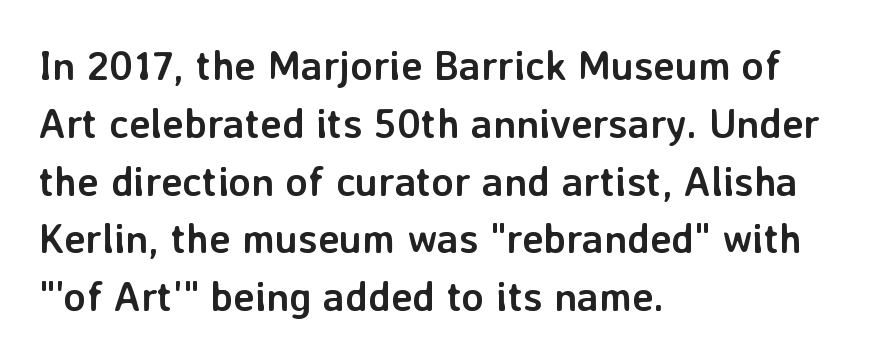
{"serif": "no", "italic": "no", "bold": "yes", "weight": "semibold", "width": "normal", "stroke_contrast": "low", "x_height": "medium", "monospaced": "no", "underline": "no", "align": "left", "line_spacing": "normal", "line_spacing_ratio": 1.41, "letter_spacing": "normal", "letter_spacing_em": 0.0, "glyph_px": 41}
